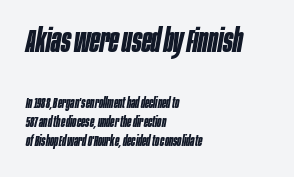
{"italic": "yes", "lean": "right", "slant_degrees": 10, "bold": "yes", "weight": "bold", "width": "condensed", "stroke_contrast": "low", "x_height": "large", "monospaced": "no", "underline": "no", "align": "left", "line_spacing": "normal", "line_spacing_ratio": 1.38, "letter_spacing": "normal", "letter_spacing_em": 0.0, "larger_block": "first", "size_ratio": 2.29, "glyph_px": 32}
